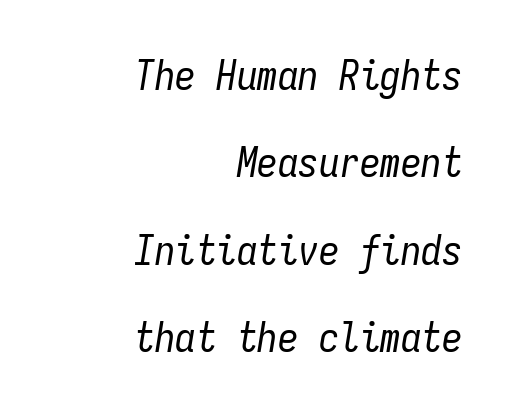
{"italic": "yes", "lean": "right", "slant_degrees": 9, "bold": "no", "weight": "regular", "width": "condensed", "stroke_contrast": "low", "x_height": "medium", "monospaced": "yes", "underline": "no", "align": "right", "line_spacing": "loose", "line_spacing_ratio": 2.13, "letter_spacing": "normal", "letter_spacing_em": 0.0, "glyph_px": 41}
